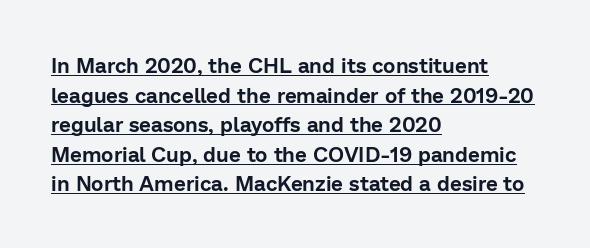
{"italic": "no", "underline": "yes", "align": "left", "line_spacing": "normal", "line_spacing_ratio": 1.41, "letter_spacing": "normal", "letter_spacing_em": 0.0, "glyph_px": 21}
